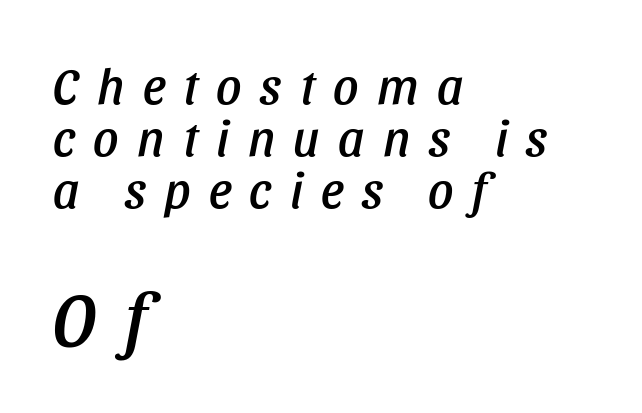
Two sizes are in play, and the larger belongs to the second block. The tracking reads as deliberately expanded to a designer's eye. Quick note: underline off. The specimen reads as italic at a glance.
